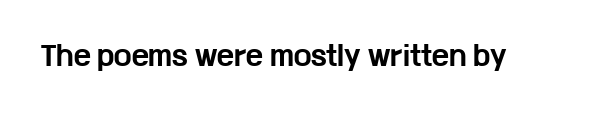
The image shows 26 px bold type, upright; set normal letter spacing, not underlined.
